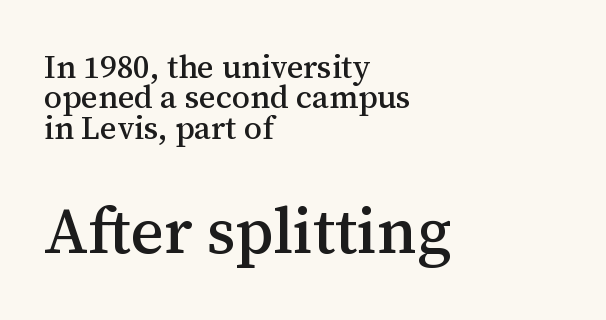
A typesetter would call this proportional, since set widths differ per character. No word sits above an underline. These two chunks differ in scale, with the bottom chunk taking the larger measure. The lines are quadded left.
